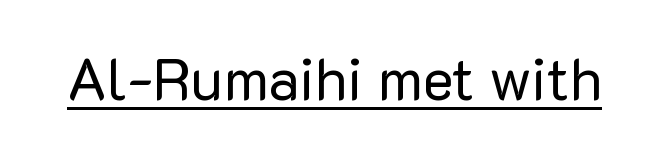
{"serif": "no", "italic": "no", "bold": "no", "weight": "regular", "width": "normal", "stroke_contrast": "low", "x_height": "medium", "monospaced": "no", "underline": "yes", "letter_spacing": "normal", "letter_spacing_em": 0.0, "glyph_px": 58}
